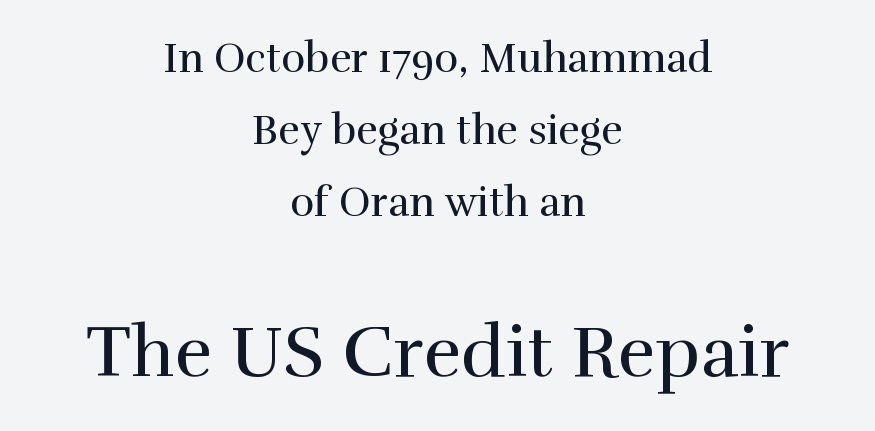
Q: Is the text bold? A: No.
Q: Is the text italic (slanted)? A: No, it is upright.
Q: Is the typeface a serif or a sans-serif typeface? A: Serif.
Q: Is the text underlined? A: No.
Q: How is the paragraph aligned? A: Centered.
Q: Is the spacing between letters normal or unusually wide? A: Normal.
Q: Which block of text is set in a larger size, the first (top) or the second (bottom)? A: The second (bottom) one.
Q: Width (condensed, normal, or wide)? A: Normal.
Q: Stroke contrast? A: High.
Q: x-height? A: Medium.
Q: Monospaced? A: No.
